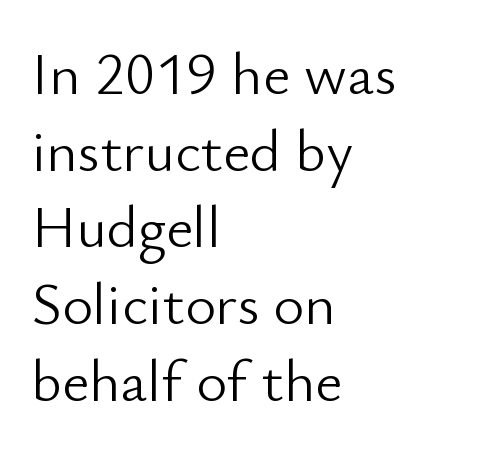
Q: Is the text bold? A: No.
Q: Is the text italic (slanted)? A: No, it is upright.
Q: Is the typeface a serif or a sans-serif typeface? A: Sans-serif.
Q: Is the text underlined? A: No.
Q: How is the paragraph aligned? A: Left-aligned.
Q: Is the spacing between letters normal or unusually wide? A: Normal.
Q: Is the spacing between lines tight, normal or loose? A: Normal.
Q: Width (condensed, normal, or wide)? A: Normal.
Q: Stroke contrast? A: Low.
Q: x-height? A: Small.
Q: Monospaced? A: No.
